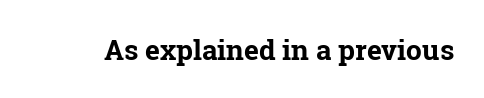
Q: Is the text bold? A: Yes.
Q: Is the text italic (slanted)? A: No, it is upright.
Q: Is the typeface a serif or a sans-serif typeface? A: Serif.
Q: Is the text underlined? A: No.
Q: Is the spacing between letters normal or unusually wide? A: Normal.
Q: Width (condensed, normal, or wide)? A: Normal.
Q: Stroke contrast? A: Low.
Q: x-height? A: Medium.
Q: Monospaced? A: No.
